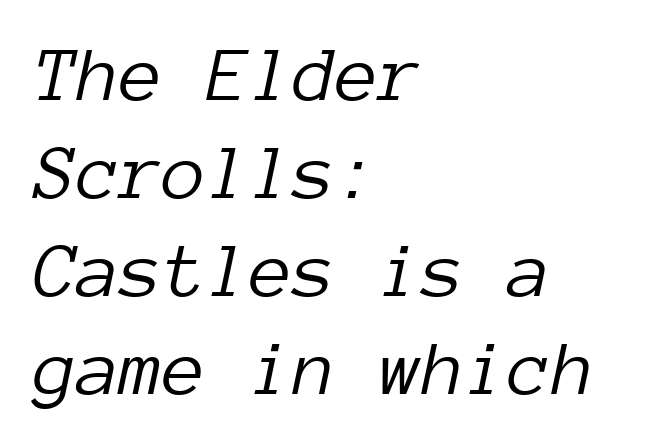
Q: Is the text bold? A: No.
Q: Is the text italic (slanted)? A: Yes, it leans right by about 12 degrees.
Q: Is the text underlined? A: No.
Q: How is the paragraph aligned? A: Left-aligned.
Q: Is the spacing between letters normal or unusually wide? A: Normal.
Q: Width (condensed, normal, or wide)? A: Normal.
Q: Stroke contrast? A: Low.
Q: x-height? A: Medium.
Q: Monospaced? A: Yes.
